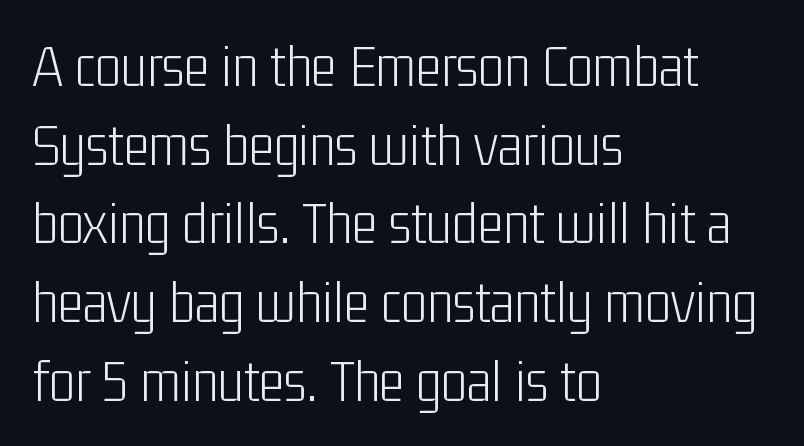
The image shows 61 px light, condensed sans-serif type, upright; set left-aligned, normal line spacing (1.29x), normal letter spacing, not underlined; low stroke contrast and a medium x-height.
